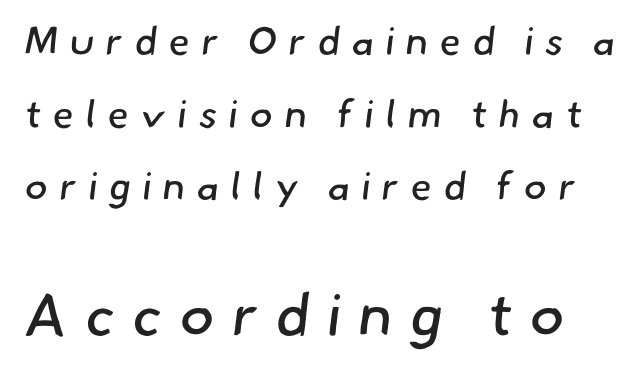
The image shows 59 px regular-weight sans-serif type; set line spacing 1.86x, unusually wide letter spacing (+0.29 em), not underlined; the second (bottom) block is 1.51x larger; low stroke contrast and a small x-height.
